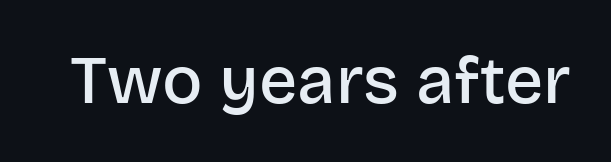
A sans-serif font was chosen for this passage. A bare baseline throughout the passage. The type sits square on the baseline with zero lean. Varying glyph widths throughout — classic text-font behaviour.
